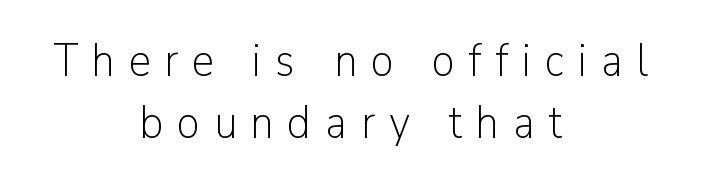
Typographically, this falls in the sans-serif category. The lines are quadded center. Designer's note — italics off, roman on. Students, note that the glyphs here are deliberately spaced far apart. The words here are not underlined. A typesetter would call this leading conventional body-copy spacing.
